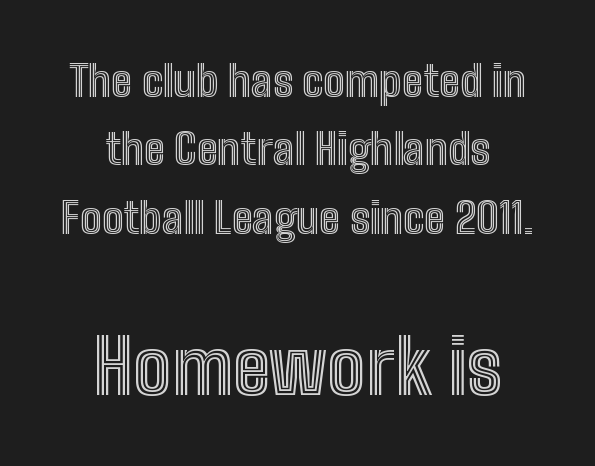
{"italic": "no", "width": "condensed", "x_height": "medium", "monospaced": "no", "underline": "no", "align": "center", "line_spacing": "normal", "line_spacing_ratio": 1.59, "letter_spacing": "normal", "letter_spacing_em": 0.0, "larger_block": "second", "size_ratio": 1.77, "glyph_px": 76}
